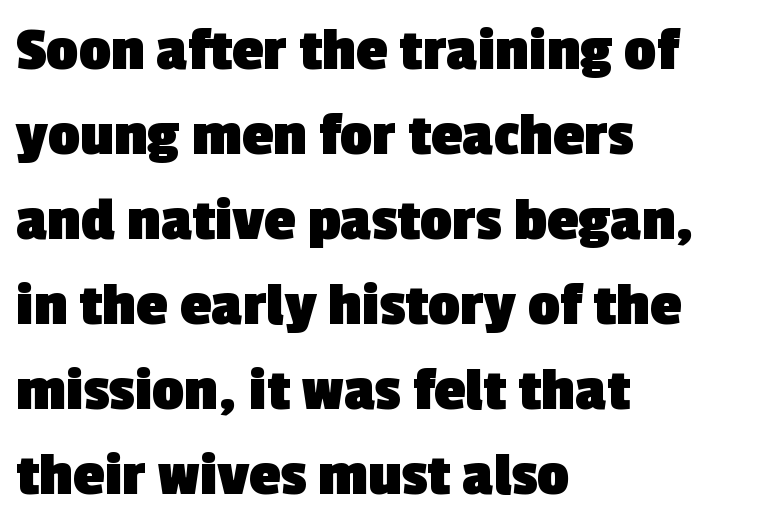
Q: Is the text bold? A: Yes.
Q: Is the typeface a serif or a sans-serif typeface? A: Sans-serif.
Q: Is the text underlined? A: No.
Q: How is the paragraph aligned? A: Left-aligned.
Q: Is the spacing between letters normal or unusually wide? A: Normal.
Q: Is the spacing between lines tight, normal or loose? A: Normal.
Q: Width (condensed, normal, or wide)? A: Normal.
Q: x-height? A: Medium.
Q: Monospaced? A: No.
